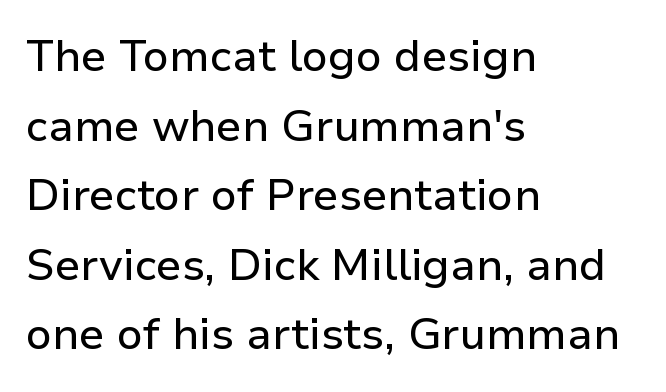
The image shows 44 px sans-serif type, upright; set left-aligned, normal line spacing (1.58x), normal letter spacing, not underlined; low stroke contrast and a medium x-height.
